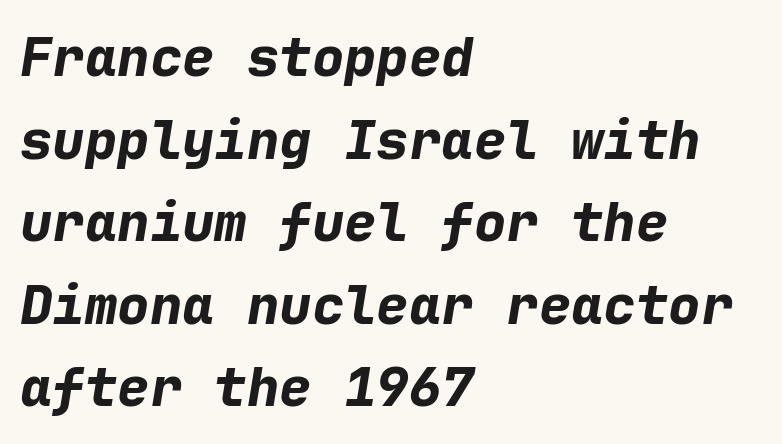
{"italic": "yes", "lean": "right", "slant_degrees": 9, "bold": "yes", "weight": "bold", "width": "normal", "stroke_contrast": "low", "x_height": "medium", "monospaced": "yes", "underline": "no", "align": "left", "line_spacing": "normal", "line_spacing_ratio": 1.53, "letter_spacing": "normal", "letter_spacing_em": 0.0, "glyph_px": 54}
